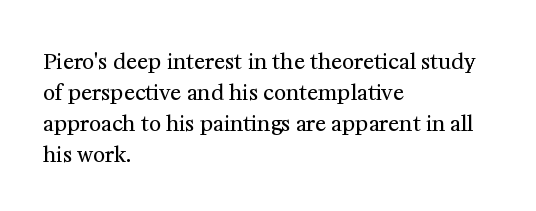
Q: Is the text bold? A: No.
Q: Is the text italic (slanted)? A: No, it is upright.
Q: Is the text underlined? A: No.
Q: How is the paragraph aligned? A: Left-aligned.
Q: Is the spacing between letters normal or unusually wide? A: Normal.
Q: Is the spacing between lines tight, normal or loose? A: Normal.
